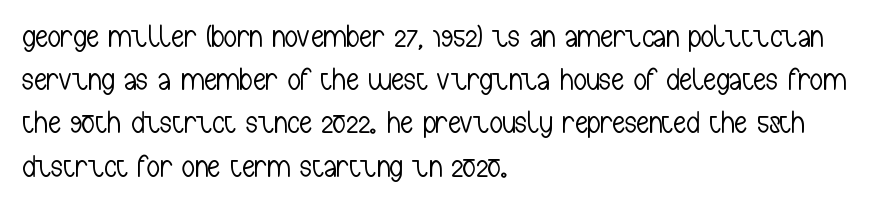
{"serif": "no", "italic": "no", "bold": "no", "weight": "light", "width": "condensed", "stroke_contrast": "low", "x_height": "medium", "monospaced": "no", "underline": "no", "align": "left", "line_spacing": "normal", "line_spacing_ratio": 1.35, "letter_spacing": "normal", "letter_spacing_em": 0.0, "glyph_px": 32}
